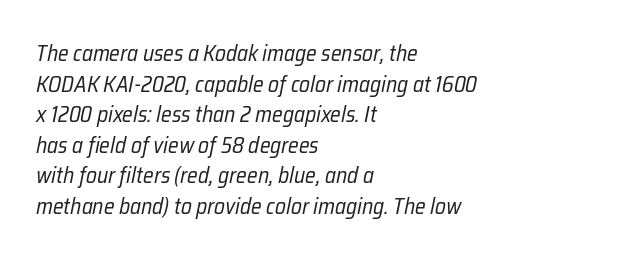
The weight tops out at a normal text grade. Looking at the ascenders, they clearly lean. These lines stack with their left ends in a neat column. Type without underlining. Compared with typical body copy, the letter spacing here is the same.
